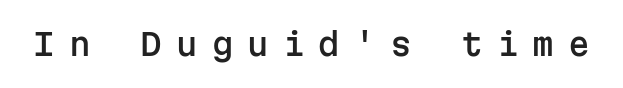
The image shows 31 px sans-serif type, upright, monospaced; set unusually wide letter spacing (+0.45 em), not underlined; low stroke contrast and a medium x-height.
